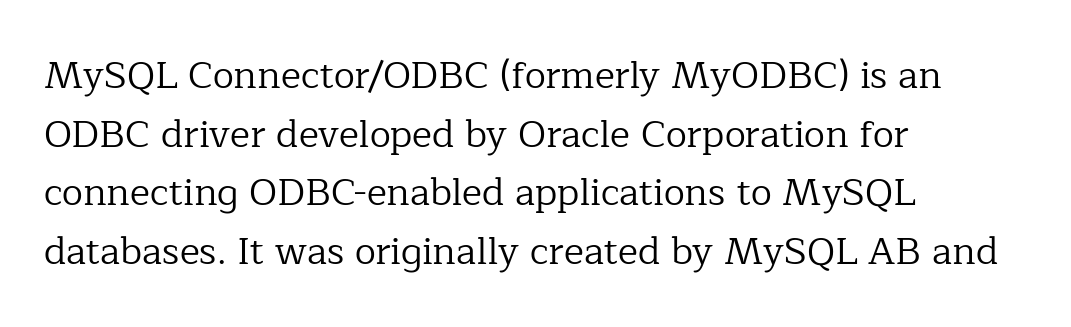
These lines sit exactly where default settings would place them. This is serif lettering, the kind often seen in printed books. These lines keep a tight, regular rhythm from letter to letter. A roman cut, with each character standing at attention. Spacing verdict: proportional, widths tailored to each character.
